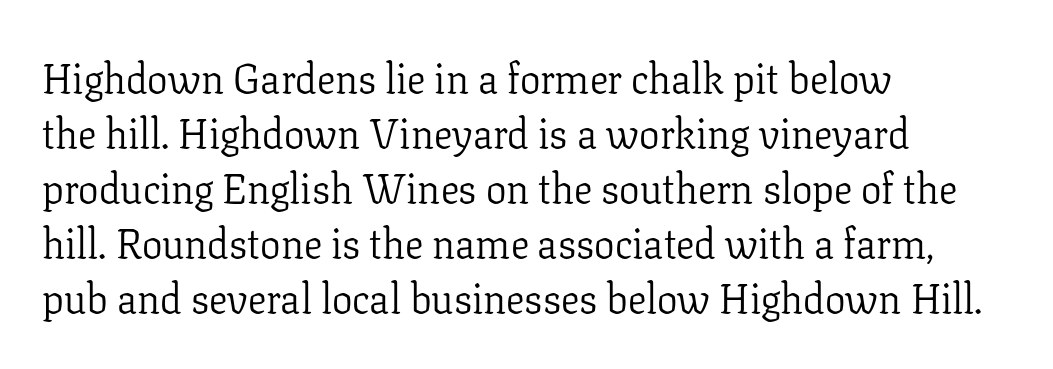
Q: Is the text bold? A: No.
Q: Is the text italic (slanted)? A: No, it is upright.
Q: Is the typeface a serif or a sans-serif typeface? A: Serif.
Q: Is the text underlined? A: No.
Q: How is the paragraph aligned? A: Left-aligned.
Q: Is the spacing between letters normal or unusually wide? A: Normal.
Q: Is the spacing between lines tight, normal or loose? A: Normal.
Q: Width (condensed, normal, or wide)? A: Normal.
Q: Stroke contrast? A: Low.
Q: x-height? A: Medium.
Q: Monospaced? A: No.
